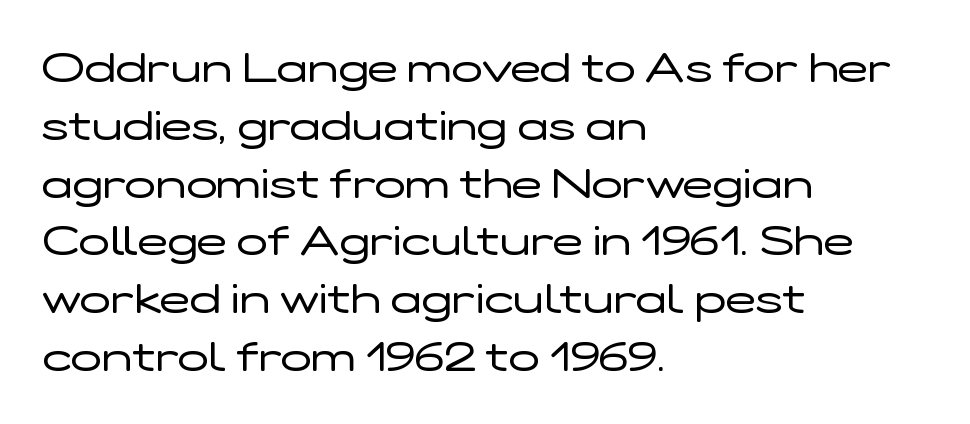
{"serif": "no", "italic": "no", "bold": "no", "weight": "regular", "width": "wide", "stroke_contrast": "low", "x_height": "medium", "monospaced": "no", "underline": "no", "align": "left", "line_spacing": "normal", "line_spacing_ratio": 1.41, "letter_spacing": "normal", "letter_spacing_em": 0.0, "glyph_px": 41}
